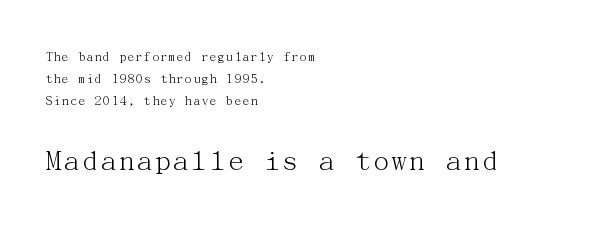
{"serif": "yes", "italic": "no", "bold": "no", "weight": "light", "width": "normal", "stroke_contrast": "medium", "x_height": "medium", "underline": "no", "align": "left", "line_spacing": "normal", "line_spacing_ratio": 1.58, "letter_spacing": "normal", "letter_spacing_em": 0.0, "larger_block": "second", "size_ratio": 2.21, "glyph_px": 31}
